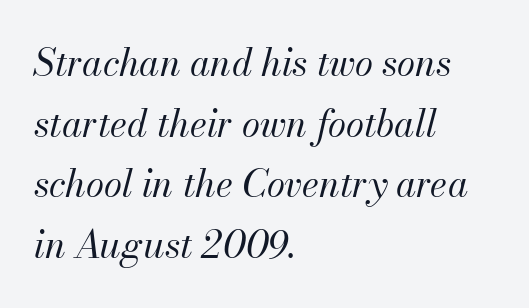
{"italic": "yes", "lean": "right", "slant_degrees": 13, "bold": "no", "weight": "regular", "width": "normal", "stroke_contrast": "medium", "x_height": "small", "monospaced": "no", "underline": "no", "align": "left", "line_spacing": "normal", "line_spacing_ratio": 1.64, "letter_spacing": "normal", "letter_spacing_em": 0.0, "glyph_px": 37}
